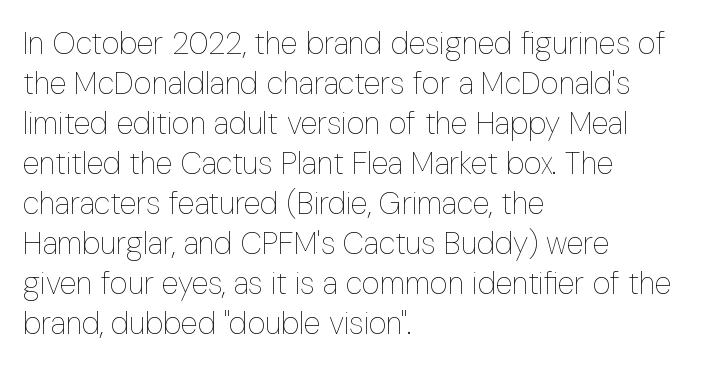
{"italic": "no", "bold": "no", "weight": "thin", "width": "condensed", "stroke_contrast": "low", "x_height": "medium", "monospaced": "no", "underline": "no", "align": "left", "line_spacing": "normal", "line_spacing_ratio": 1.29, "letter_spacing": "normal", "letter_spacing_em": 0.0, "glyph_px": 31}
